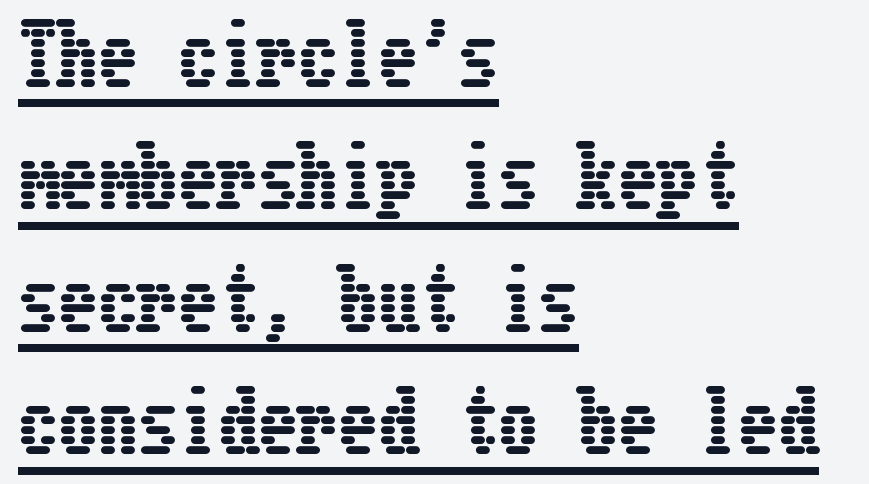
{"italic": "no", "width": "condensed", "stroke_contrast": "low", "x_height": "medium", "underline": "yes", "align": "left", "line_spacing": "normal", "line_spacing_ratio": 1.53, "letter_spacing": "normal", "letter_spacing_em": 0.0, "glyph_px": 80}
